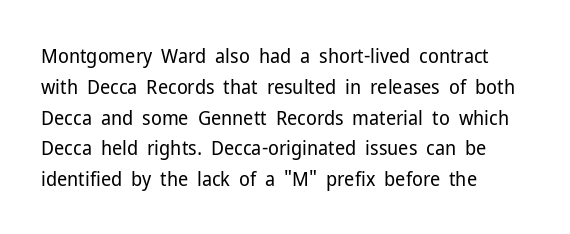
The image shows 20 px text type, upright; set left-aligned, normal line spacing (1.54x), normal letter spacing, not underlined.
